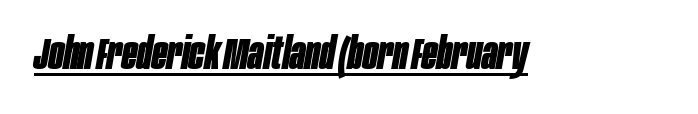
{"italic": "yes", "lean": "right", "slant_degrees": 10, "bold": "yes", "weight": "bold", "width": "condensed", "stroke_contrast": "low", "x_height": "large", "monospaced": "no", "underline": "yes", "letter_spacing": "normal", "letter_spacing_em": 0.0, "glyph_px": 44}
